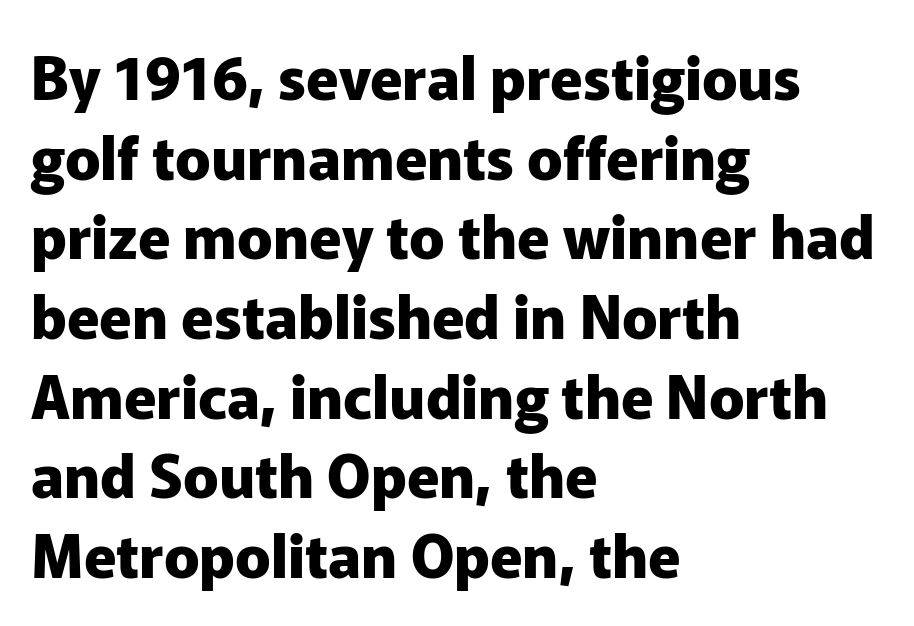
The image shows 59 px heavy sans-serif type, upright; set left-aligned, normal line spacing (1.35x), normal letter spacing, not underlined; low stroke contrast and a medium x-height.
